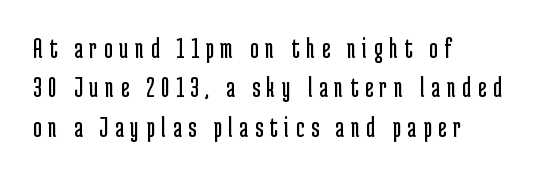
{"serif": "no", "italic": "no", "bold": "no", "weight": "regular", "width": "condensed", "stroke_contrast": "low", "x_height": "medium", "monospaced": "no", "underline": "no", "align": "left", "line_spacing": "normal", "line_spacing_ratio": 1.36, "letter_spacing": "wide", "letter_spacing_em": 0.23, "glyph_px": 29}
